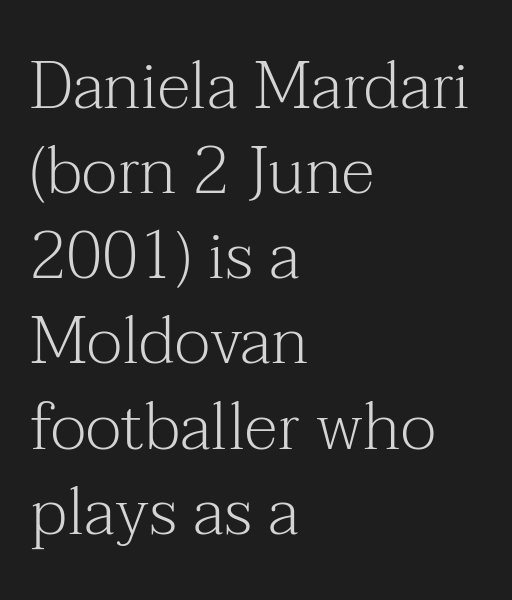
Q: Is the text bold? A: No.
Q: Is the text italic (slanted)? A: No, it is upright.
Q: Is the typeface a serif or a sans-serif typeface? A: Serif.
Q: Is the text underlined? A: No.
Q: How is the paragraph aligned? A: Left-aligned.
Q: Is the spacing between letters normal or unusually wide? A: Normal.
Q: Is the spacing between lines tight, normal or loose? A: Normal.
Q: Width (condensed, normal, or wide)? A: Normal.
Q: Stroke contrast? A: Medium.
Q: x-height? A: Medium.
Q: Monospaced? A: No.
